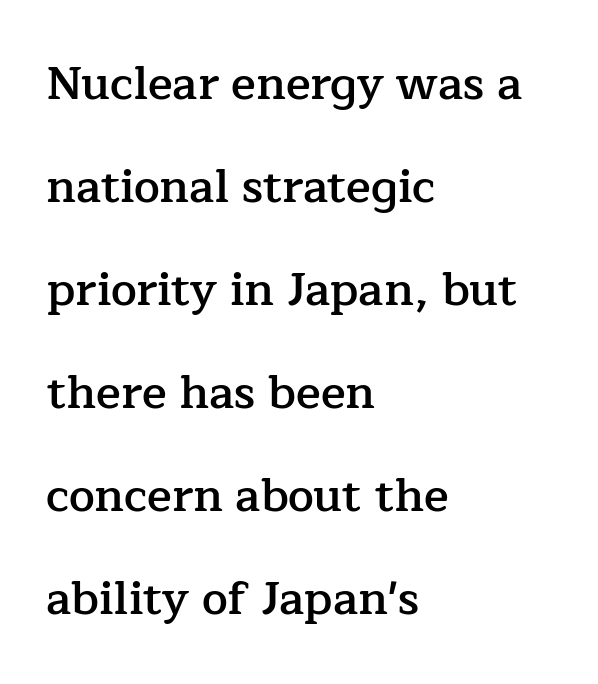
Q: Is the text bold? A: Semi-bold.
Q: Is the text italic (slanted)? A: No, it is upright.
Q: Is the typeface a serif or a sans-serif typeface? A: Serif.
Q: Is the text underlined? A: No.
Q: How is the paragraph aligned? A: Left-aligned.
Q: Is the spacing between letters normal or unusually wide? A: Normal.
Q: Is the spacing between lines tight, normal or loose? A: Loose.
Q: Width (condensed, normal, or wide)? A: Normal.
Q: Stroke contrast? A: Low.
Q: x-height? A: Medium.
Q: Monospaced? A: No.
